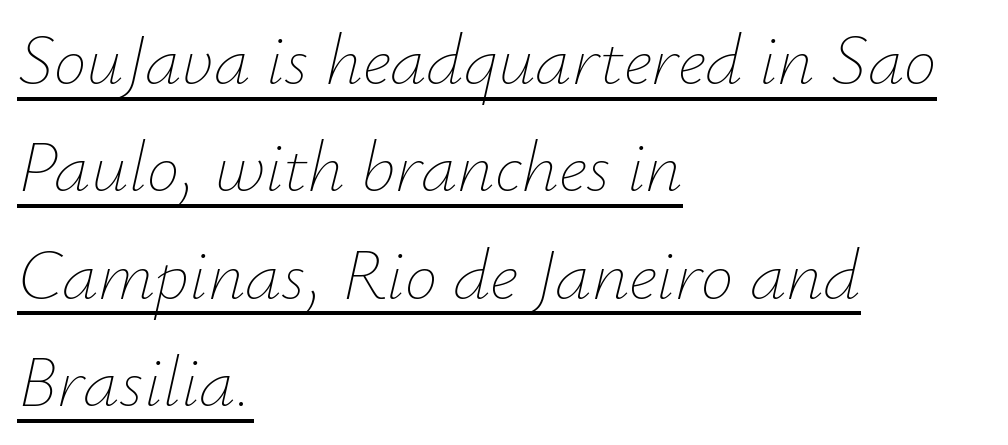
{"italic": "yes", "lean": "right", "slant_degrees": 12, "bold": "no", "weight": "thin", "width": "normal", "stroke_contrast": "low", "x_height": "small", "monospaced": "no", "underline": "yes", "align": "left", "line_spacing": "normal", "line_spacing_ratio": 1.47, "letter_spacing": "normal", "letter_spacing_em": 0.0, "glyph_px": 73}
